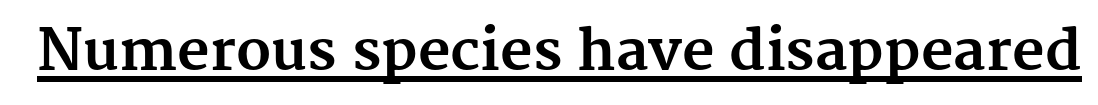
Q: Is the text bold? A: Yes.
Q: Is the text italic (slanted)? A: No, it is upright.
Q: Is the typeface a serif or a sans-serif typeface? A: Serif.
Q: Is the text underlined? A: Yes.
Q: Is the spacing between letters normal or unusually wide? A: Normal.
Q: Width (condensed, normal, or wide)? A: Normal.
Q: Stroke contrast? A: Medium.
Q: x-height? A: Medium.
Q: Monospaced? A: No.
